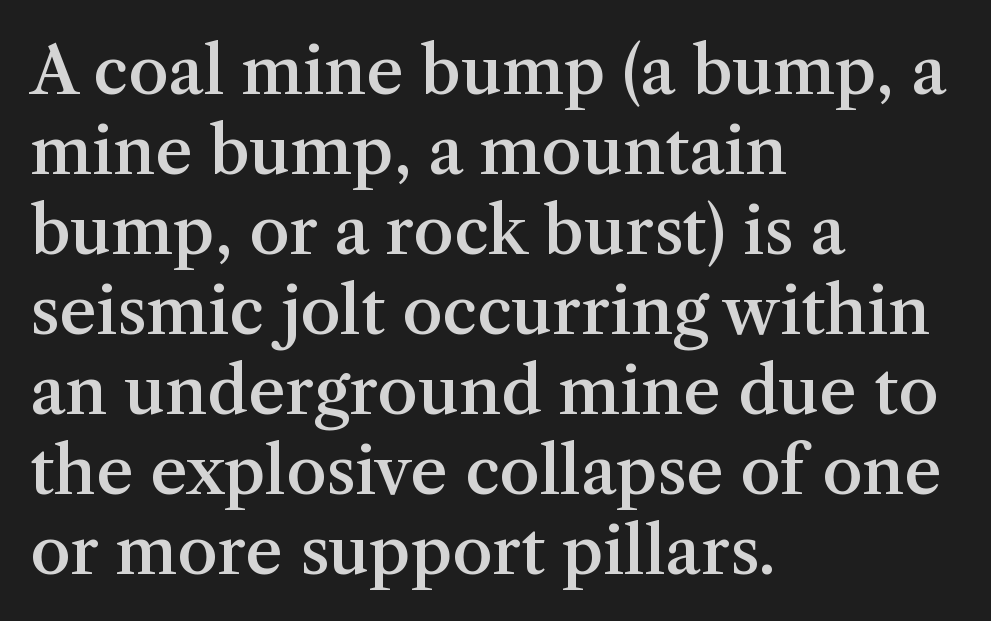
The image shows 65 px semibold serif type, upright; set left-aligned, line spacing 1.23x, normal letter spacing, not underlined; medium stroke contrast and a medium x-height.
